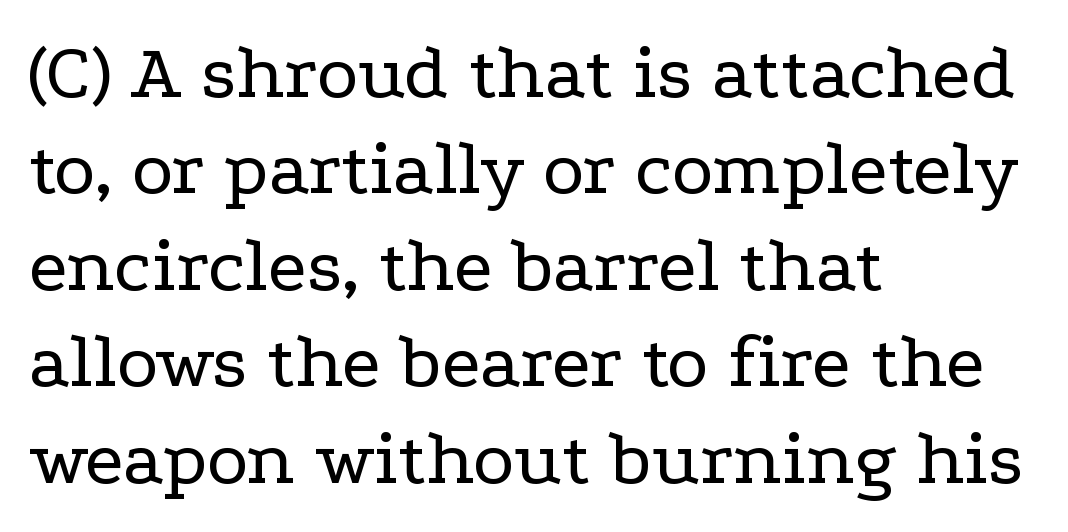
{"serif": "yes", "italic": "no", "bold": "no", "weight": "regular", "width": "wide", "stroke_contrast": "low", "x_height": "medium", "monospaced": "no", "underline": "no", "align": "left", "line_spacing_ratio": 1.22, "letter_spacing": "normal", "letter_spacing_em": 0.0, "glyph_px": 79}
